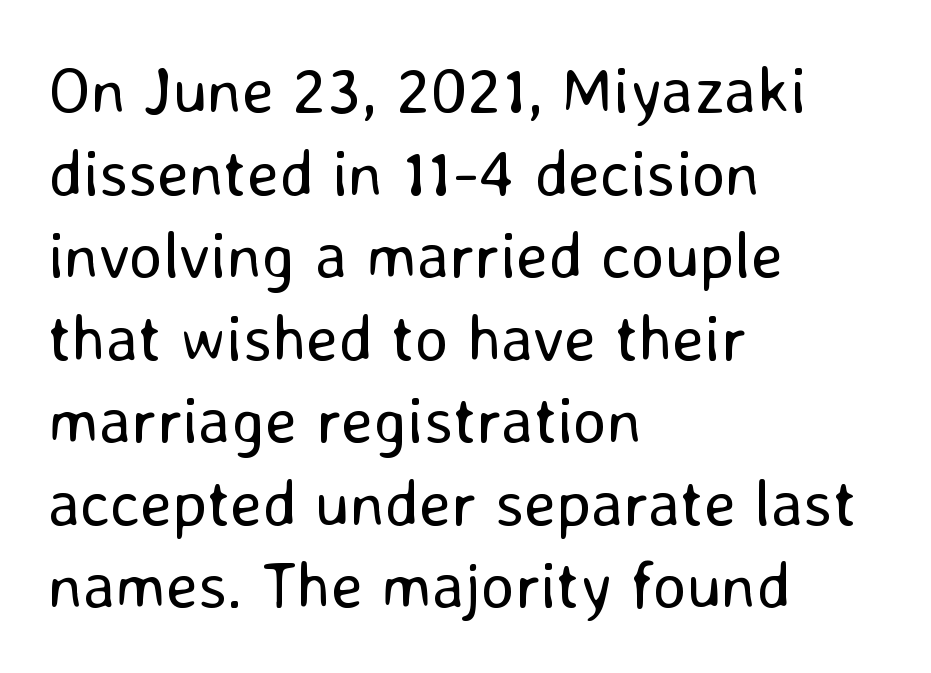
The image shows 65 px regular-weight sans-serif type, upright; set left-aligned, normal line spacing (1.27x), normal letter spacing, not underlined; low stroke contrast and a medium x-height.
